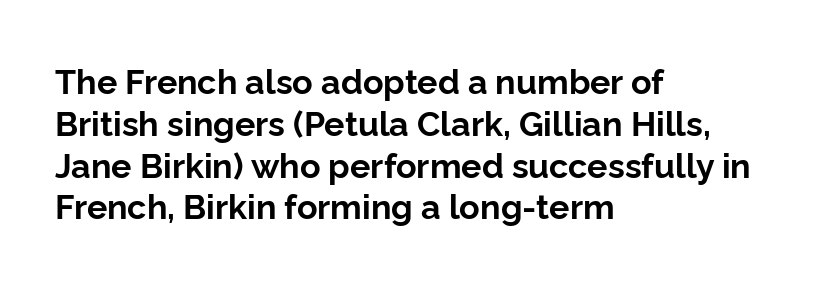
Q: Is the text bold? A: Yes.
Q: Is the text italic (slanted)? A: No, it is upright.
Q: Is the typeface a serif or a sans-serif typeface? A: Sans-serif.
Q: Is the text underlined? A: No.
Q: How is the paragraph aligned? A: Left-aligned.
Q: Is the spacing between letters normal or unusually wide? A: Normal.
Q: Width (condensed, normal, or wide)? A: Normal.
Q: Stroke contrast? A: Low.
Q: x-height? A: Medium.
Q: Monospaced? A: No.
